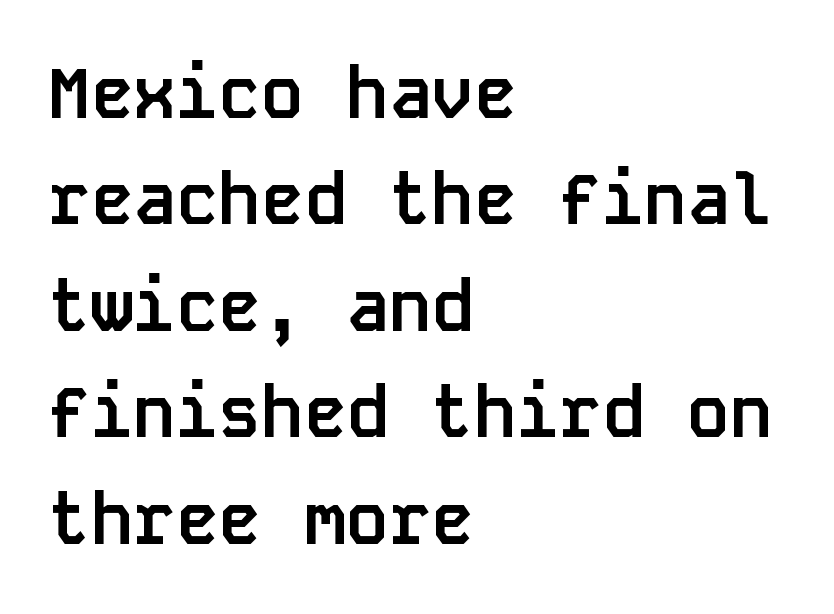
You could count columns in this text — the font is strictly monospaced. The rendering uses a moderate line-height, typical for paragraphs. Has an underline been added? It has not. Students, this is bold: see how much ink each stroke carries. What kind of face is this? One without serifs — a sans.
